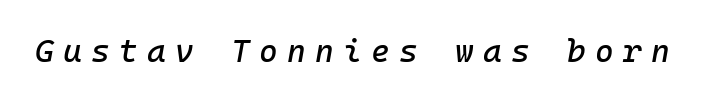
The image shows 32 px text type, italic (leaning right), monospaced; set unusually wide letter spacing (+0.29 em), not underlined; low stroke contrast and a medium x-height.
